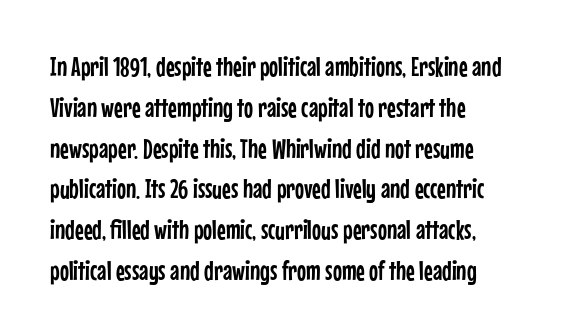
{"italic": "no", "underline": "no", "align": "left", "line_spacing": "normal", "line_spacing_ratio": 1.51, "letter_spacing": "normal", "letter_spacing_em": 0.0, "glyph_px": 27}
